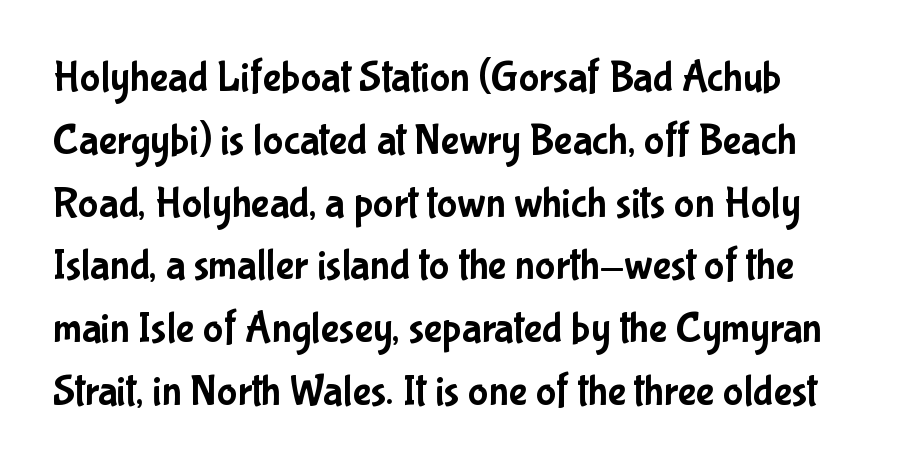
Q: Is the text italic (slanted)? A: No, it is upright.
Q: Is the typeface a serif or a sans-serif typeface? A: Sans-serif.
Q: Is the text underlined? A: No.
Q: How is the paragraph aligned? A: Left-aligned.
Q: Is the spacing between letters normal or unusually wide? A: Normal.
Q: Is the spacing between lines tight, normal or loose? A: Normal.
Q: Width (condensed, normal, or wide)? A: Condensed.
Q: Stroke contrast? A: Low.
Q: x-height? A: Medium.
Q: Monospaced? A: No.
